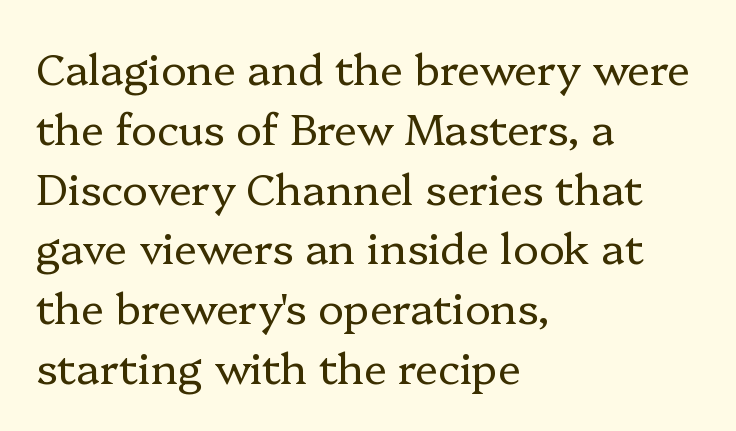
The image shows 43 px regular-weight serif type, upright; set left-aligned, normal line spacing (1.39x), normal letter spacing, not underlined; low stroke contrast and a medium x-height.
